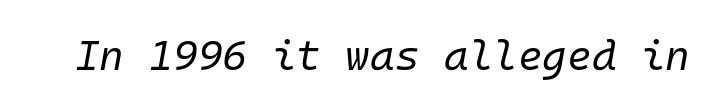
{"italic": "yes", "lean": "right", "slant_degrees": 10, "bold": "no", "weight": "regular", "width": "normal", "stroke_contrast": "low", "x_height": "medium", "monospaced": "yes", "underline": "no", "letter_spacing": "normal", "letter_spacing_em": 0.0, "glyph_px": 42}
